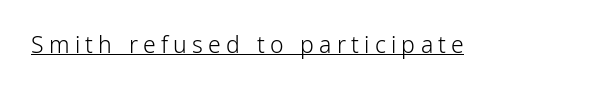
Q: Is the text bold? A: No.
Q: Is the text italic (slanted)? A: No, it is upright.
Q: Is the text underlined? A: Yes.
Q: Is the spacing between letters normal or unusually wide? A: Unusually wide.
